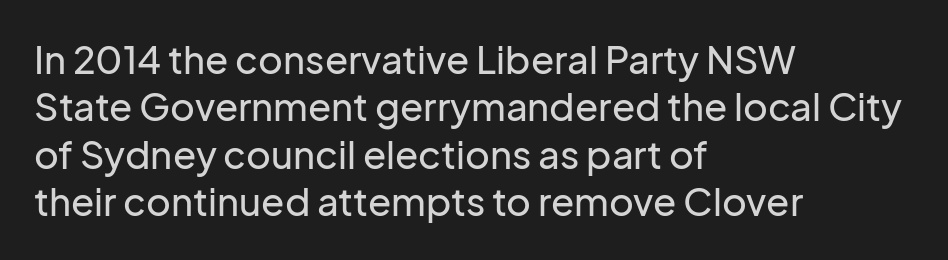
The image shows 38 px sans-serif type, upright; set left-aligned, normal line spacing (1.25x), normal letter spacing, not underlined; low stroke contrast and a medium x-height.
